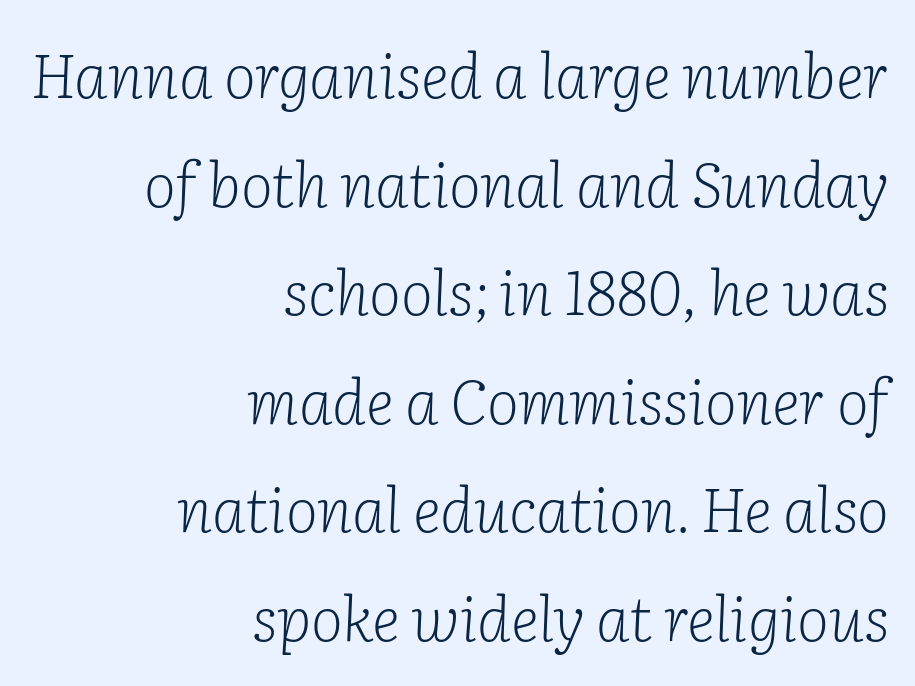
Q: Is the text bold? A: No.
Q: Is the text italic (slanted)? A: Yes, it leans right by about 2 degrees.
Q: Is the typeface a serif or a sans-serif typeface? A: Serif.
Q: Is the text underlined? A: No.
Q: How is the paragraph aligned? A: Right-aligned.
Q: Is the spacing between letters normal or unusually wide? A: Normal.
Q: Width (condensed, normal, or wide)? A: Normal.
Q: Stroke contrast? A: Low.
Q: x-height? A: Medium.
Q: Monospaced? A: No.
